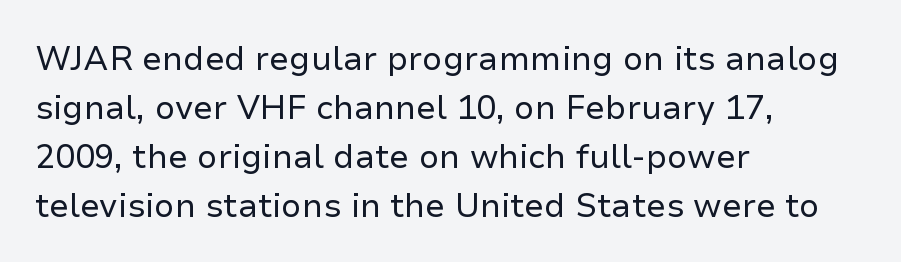
The image shows 33 px regular-weight sans-serif type, upright; set left-aligned, normal line spacing (1.48x), normal letter spacing, not underlined; low stroke contrast and a medium x-height.
